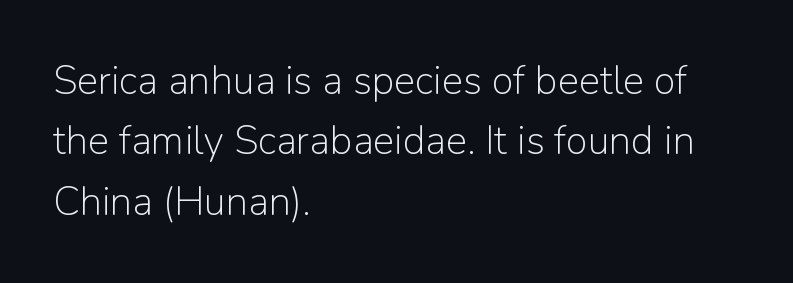
These lines are rendered in a variable-pitch font. A typesetter would label this face a sans. Between one letter and the next there's only the usual sliver of space. No chunkiness to these letters — they're not bold. A normal amount of white space separates one row of letters from the next.
